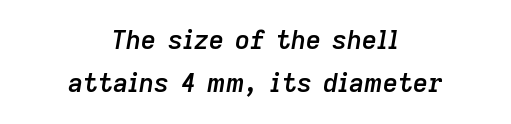
The image shows 26 px text type, italic (leaning right); set centered, normal line spacing (1.66x), normal letter spacing, not underlined.
